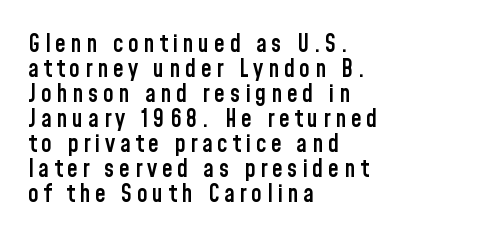
{"italic": "no", "bold": "semi", "underline": "no", "align": "left", "line_spacing": "tight", "line_spacing_ratio": 1.04, "letter_spacing": "wide", "letter_spacing_em": 0.2, "glyph_px": 24}
